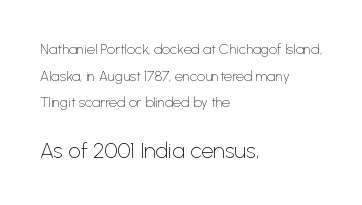
Here the glyphs are tracked normally, forming tight word shapes. The letters in the lower block stand taller than those in the block above. In terms of leading, this rendering errs on the spacious side. Caption: face not bold, strokes unweighted. A roman cut, with each character standing at attention. The typesetter chose a ragged-right arrangement here.
